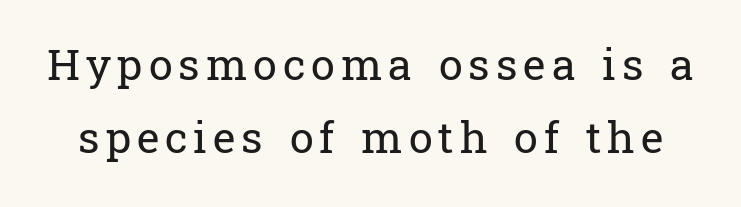
The image shows 43 px regular-weight serif type, upright; set normal line spacing (1.7x), not underlined; low stroke contrast and a medium x-height.
